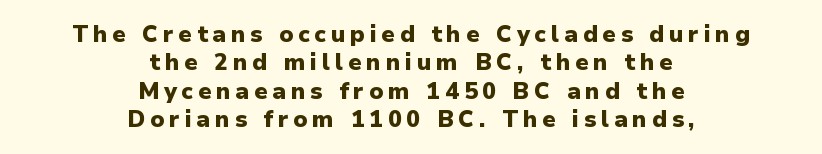
The sample has been set heavy, in full bold. The typesetter chose a symmetrical, centered arrangement here. Letters rest on an invisible, unmarked baseline. Look at the tracking — it's clearly loosened, letters drifting apart. Italic? Not at all — the glyphs are vertical.
